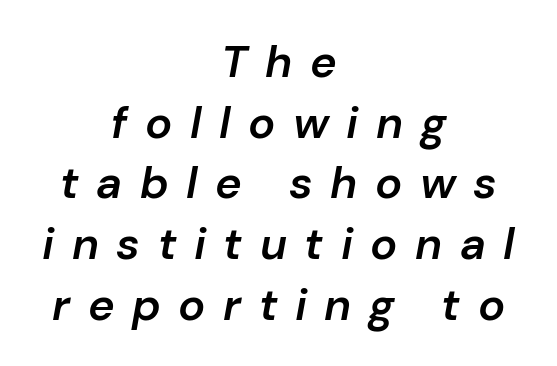
{"italic": "yes", "lean": "right", "slant_degrees": 10, "bold": "semi", "weight": "semibold", "width": "normal", "stroke_contrast": "low", "x_height": "medium", "monospaced": "no", "underline": "no", "align": "center", "line_spacing": "normal", "line_spacing_ratio": 1.35, "letter_spacing": "wide", "letter_spacing_em": 0.39, "glyph_px": 45}
